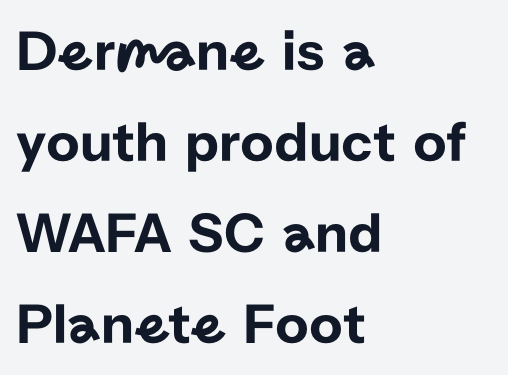
Every row of glyphs begins at an identical x-position on the left. Nope, not italic — everything's standing straight. A typesetter would call this proportional, since set widths differ per character. A sans-serif font was chosen for this passage. Bare-footed words on every line.
